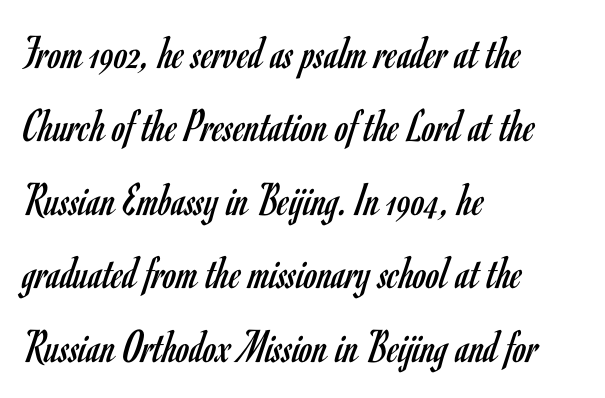
Q: Is the text bold? A: No.
Q: Is the text italic (slanted)? A: Yes.
Q: Is the typeface a serif or a sans-serif typeface? A: Sans-serif.
Q: Is the text underlined? A: No.
Q: How is the paragraph aligned? A: Left-aligned.
Q: Is the spacing between letters normal or unusually wide? A: Normal.
Q: Is the spacing between lines tight, normal or loose? A: Normal.
Q: Width (condensed, normal, or wide)? A: Condensed.
Q: Stroke contrast? A: Low.
Q: x-height? A: Small.
Q: Monospaced? A: No.
